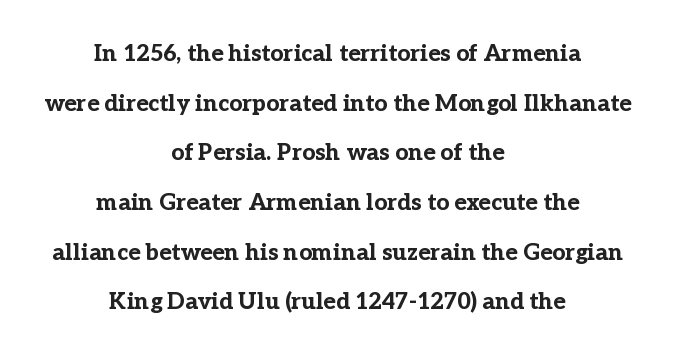
The image shows 23 px bold type, upright; set centered, loose line spacing (2.16x), normal letter spacing, not underlined.
